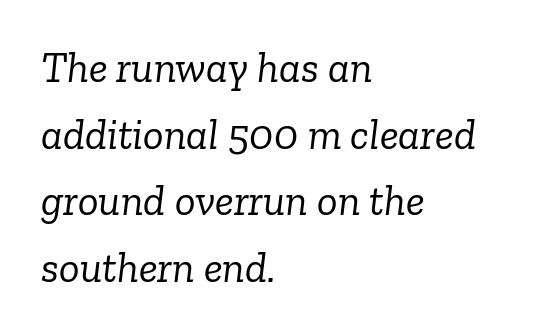
Q: Is the text bold? A: No.
Q: Is the text italic (slanted)? A: Yes, it leans right by about 6 degrees.
Q: Is the typeface a serif or a sans-serif typeface? A: Serif.
Q: Is the text underlined? A: No.
Q: How is the paragraph aligned? A: Left-aligned.
Q: Is the spacing between letters normal or unusually wide? A: Normal.
Q: Is the spacing between lines tight, normal or loose? A: Normal.
Q: Width (condensed, normal, or wide)? A: Normal.
Q: Stroke contrast? A: Low.
Q: x-height? A: Medium.
Q: Monospaced? A: No.
